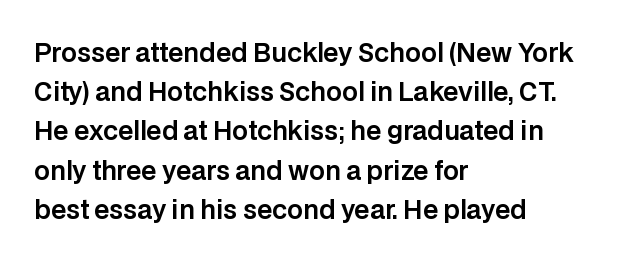
The foot of each line stays bare and open. Upright lettering throughout. Characters follow at the spacing the type designer built in. Line spacing here is normal.
